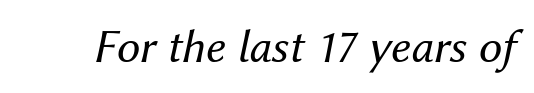
Q: Is the text bold? A: No.
Q: Is the text italic (slanted)? A: Yes, it leans right by about 12 degrees.
Q: Is the text underlined? A: No.
Q: Is the spacing between letters normal or unusually wide? A: Normal.
Q: Width (condensed, normal, or wide)? A: Normal.
Q: Stroke contrast? A: Medium.
Q: x-height? A: Medium.
Q: Monospaced? A: No.
